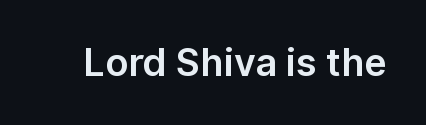
The string is rendered with underlining switched off. Is this a sans? Yes — the strokes have no serifs. Character widths vary here, with narrow letters taking less room than wide ones. Posture: vertical. These lines keep a tight, regular rhythm from letter to letter.
